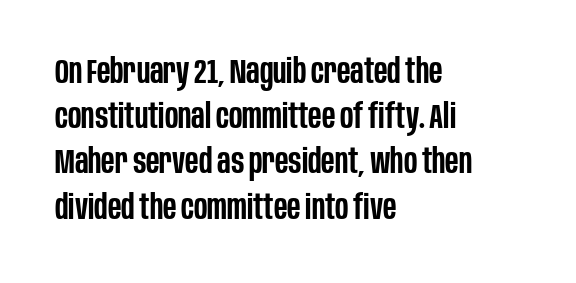
This is roman type, the default non-slanted kind. These lines sit exactly where default settings would place them. Are there feet on the stems? There aren't — it's a sans. The letters are semibold — heavier than regular but short of a full bold. Is this a fixed-width face? No — the glyphs have proportional, varying widths. The lines are quadded left.
